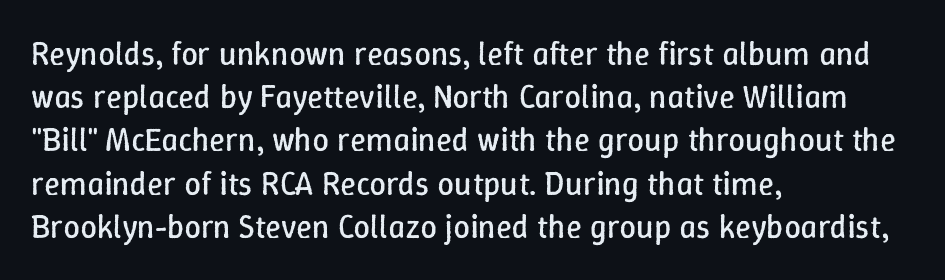
Q: Is the text bold? A: No.
Q: Is the text italic (slanted)? A: No, it is upright.
Q: Is the text underlined? A: No.
Q: How is the paragraph aligned? A: Left-aligned.
Q: Is the spacing between letters normal or unusually wide? A: Normal.
Q: Is the spacing between lines tight, normal or loose? A: Normal.
Q: Width (condensed, normal, or wide)? A: Normal.
Q: Stroke contrast? A: Low.
Q: x-height? A: Medium.
Q: Monospaced? A: No.
